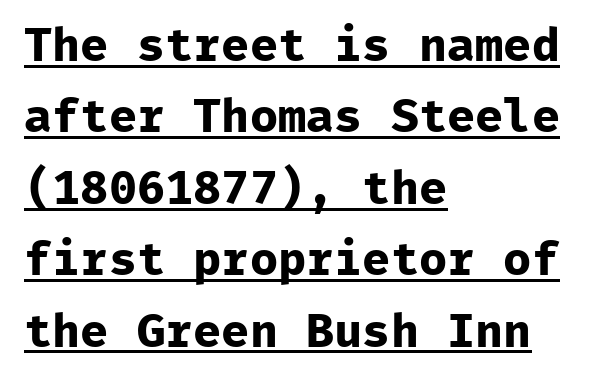
The image shows 47 px bold sans-serif type, upright, monospaced; set left-aligned, normal line spacing (1.52x), normal letter spacing, underlined; low stroke contrast and a medium x-height.
